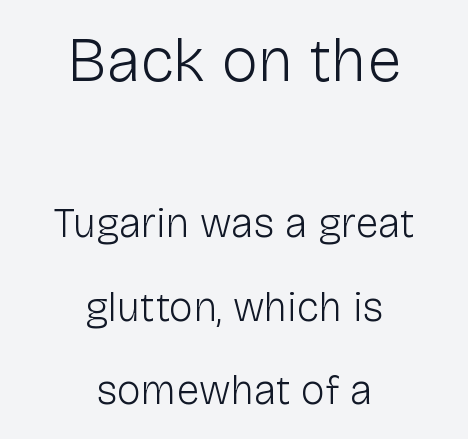
The image shows 62 px light sans-serif type, upright; set centered, loose line spacing (2.03x), normal letter spacing, not underlined; the first (top) block is 1.51x larger; low stroke contrast and a medium x-height.
